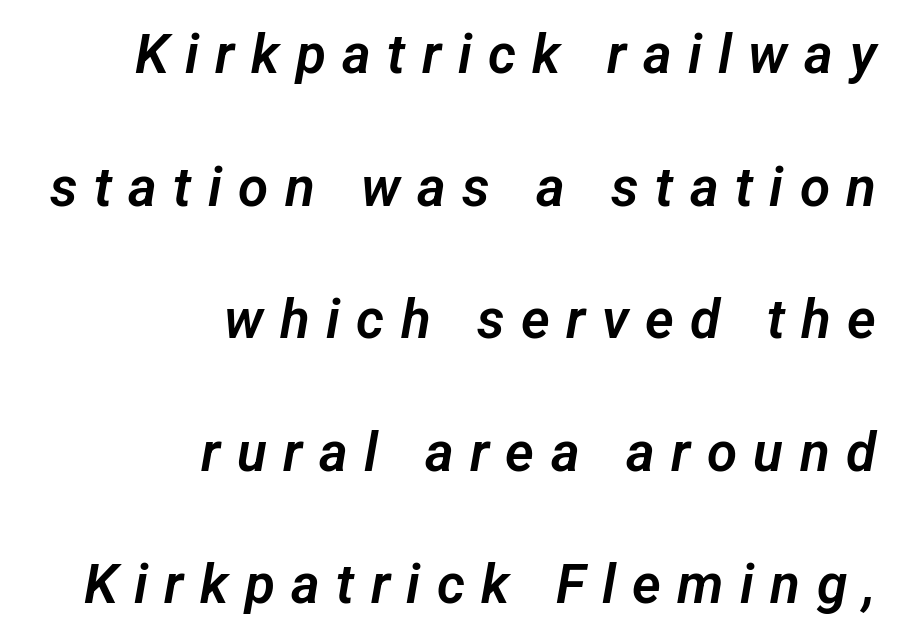
Font category for this specimen: sans-serif. Inter-character spacing is expanded well beyond the font's built-in metrics. Each line ends at the same right margin while the left side varies. Compared with typical paragraphs, the rows here are farther apart. Looks like regular typesetting: each glyph gets only the width it needs.
